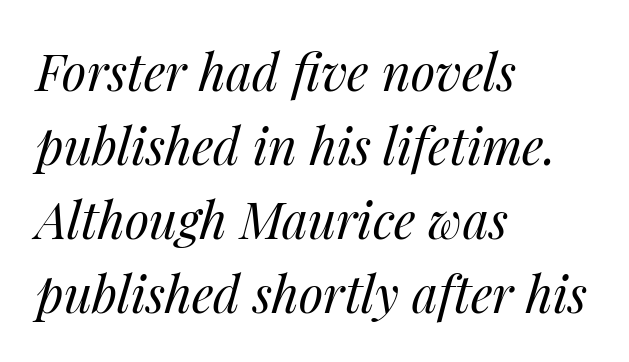
{"italic": "yes", "lean": "right", "slant_degrees": 14, "bold": "no", "weight": "regular", "width": "normal", "stroke_contrast": "medium", "x_height": "medium", "monospaced": "no", "underline": "no", "align": "left", "line_spacing": "normal", "line_spacing_ratio": 1.48, "letter_spacing": "normal", "letter_spacing_em": 0.0, "glyph_px": 50}
